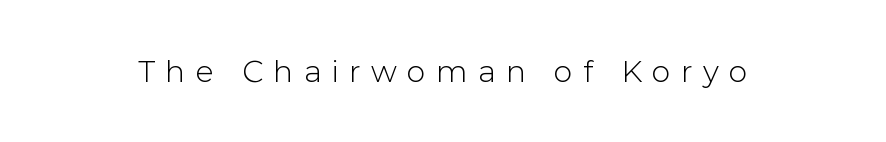
No feet cap the strokes, marking this as sans-serif type. Someone cranked the tracking dial way up on this one. Quick note: underline off. Here the designer chose a conventional face with non-uniform glyph widths. If you drew a line through each stem, it would be perfectly vertical.
